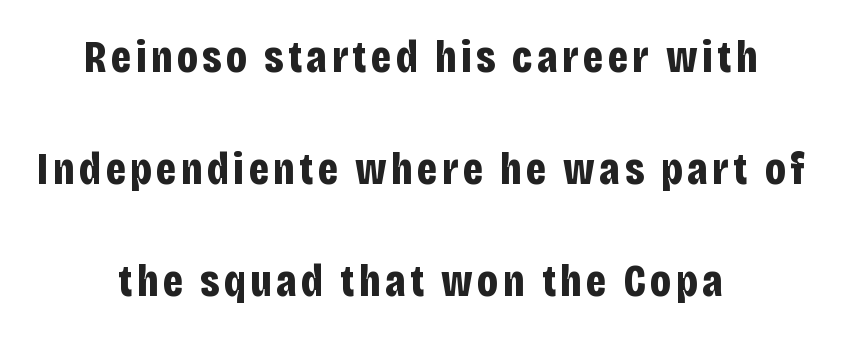
Q: Is the text bold? A: Yes.
Q: Is the text italic (slanted)? A: No, it is upright.
Q: Is the typeface a serif or a sans-serif typeface? A: Sans-serif.
Q: Is the text underlined? A: No.
Q: How is the paragraph aligned? A: Centered.
Q: Is the spacing between lines tight, normal or loose? A: Loose.
Q: Width (condensed, normal, or wide)? A: Condensed.
Q: Stroke contrast? A: Low.
Q: x-height? A: Large.
Q: Monospaced? A: No.
